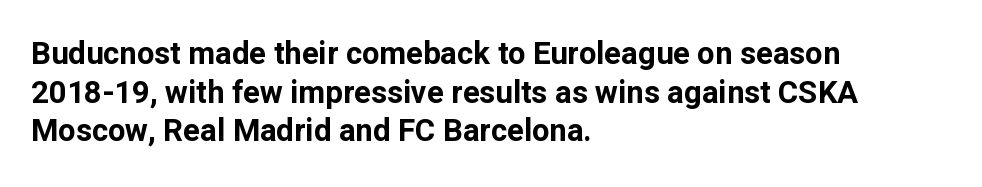
Q: Is the text bold? A: Yes.
Q: Is the text italic (slanted)? A: No, it is upright.
Q: Is the typeface a serif or a sans-serif typeface? A: Sans-serif.
Q: Is the text underlined? A: No.
Q: How is the paragraph aligned? A: Left-aligned.
Q: Is the spacing between letters normal or unusually wide? A: Normal.
Q: Is the spacing between lines tight, normal or loose? A: Normal.
Q: Width (condensed, normal, or wide)? A: Normal.
Q: Stroke contrast? A: Low.
Q: x-height? A: Medium.
Q: Monospaced? A: No.
